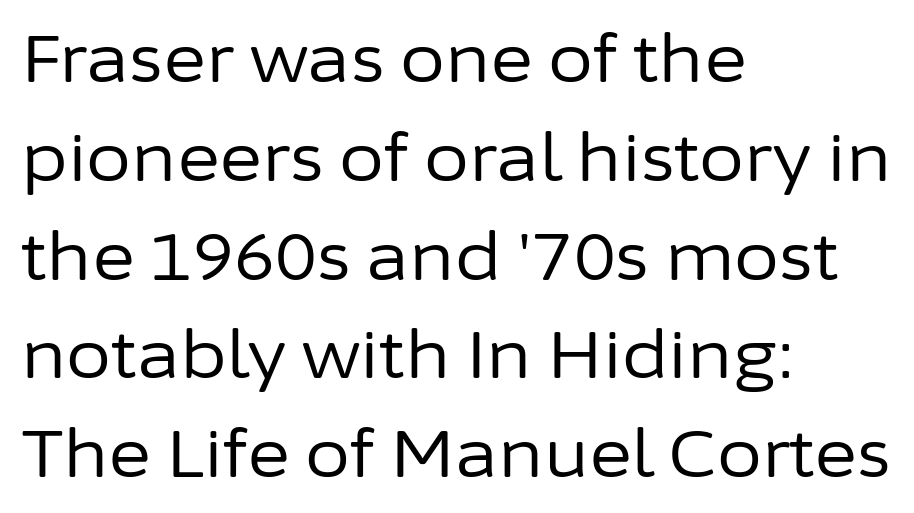
The image shows 65 px regular-weight sans-serif type, upright; set left-aligned, normal line spacing (1.52x), normal letter spacing, not underlined; low stroke contrast and a medium x-height.
